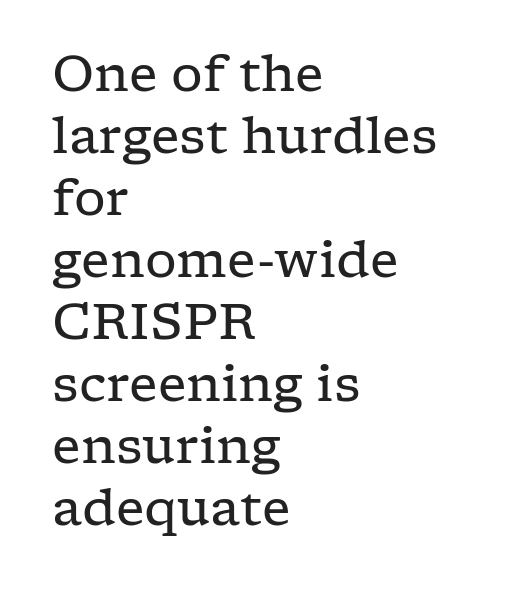
{"serif": "yes", "italic": "no", "bold": "no", "weight": "regular", "width": "wide", "stroke_contrast": "low", "x_height": "medium", "monospaced": "no", "underline": "no", "align": "left", "line_spacing_ratio": 1.24, "letter_spacing": "normal", "letter_spacing_em": 0.0, "glyph_px": 50}
